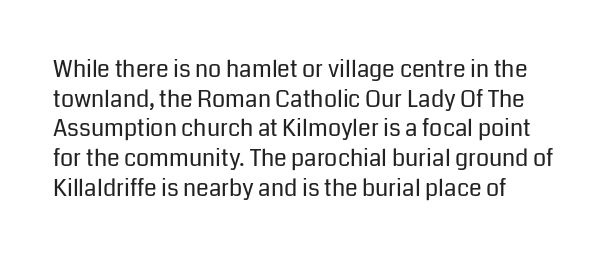
The lines sit at an ordinary, default distance from one another. The rag falls on the right side of this text block. The characters are drawn with everyday or finer stroke widths. Descender tails drop into unmarked territory.
